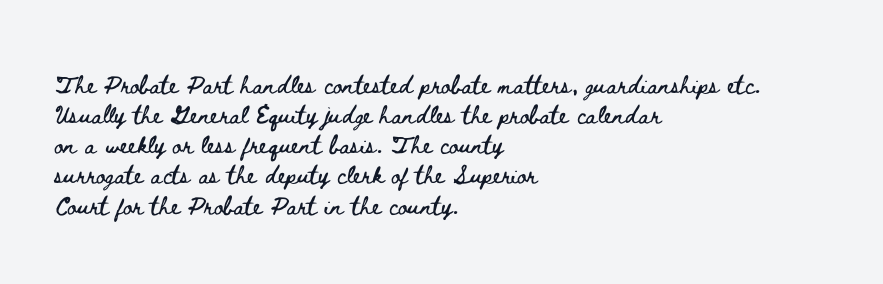
{"underline": "no", "align": "left", "line_spacing": "normal", "line_spacing_ratio": 1.31, "letter_spacing": "normal", "letter_spacing_em": 0.0, "glyph_px": 23}
